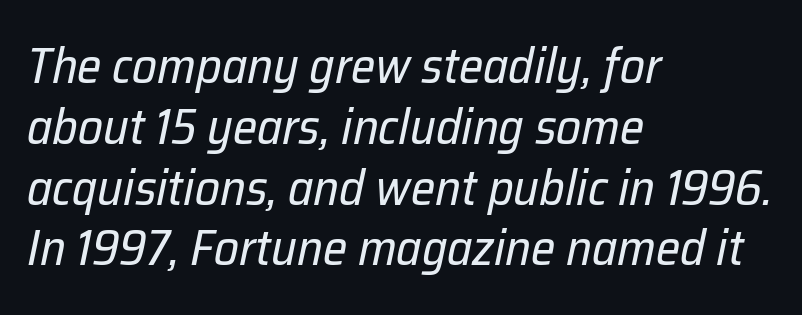
The whole block is typeset with a tilt. This rendering leaves character spacing at its baseline value. The lines in this sample share a left origin and differ only in where they stop. Varying glyph widths throughout — classic text-font behaviour. Counters stay open thanks to moderate or lighter strokes.
